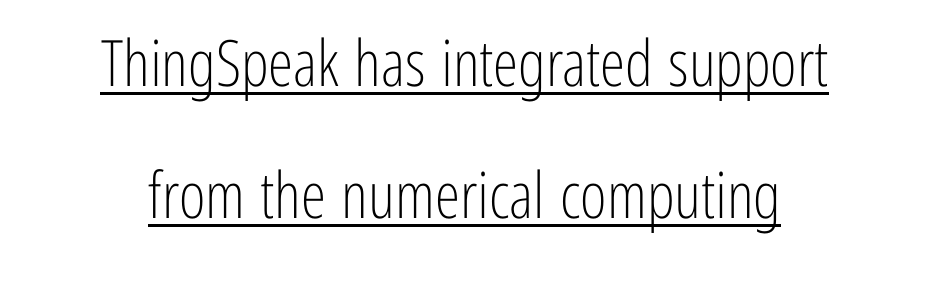
Q: Is the text bold? A: No.
Q: Is the text italic (slanted)? A: No, it is upright.
Q: Is the typeface a serif or a sans-serif typeface? A: Sans-serif.
Q: Is the text underlined? A: Yes.
Q: How is the paragraph aligned? A: Centered.
Q: Is the spacing between letters normal or unusually wide? A: Normal.
Q: Is the spacing between lines tight, normal or loose? A: Loose.
Q: Width (condensed, normal, or wide)? A: Condensed.
Q: Stroke contrast? A: Low.
Q: x-height? A: Medium.
Q: Monospaced? A: No.
